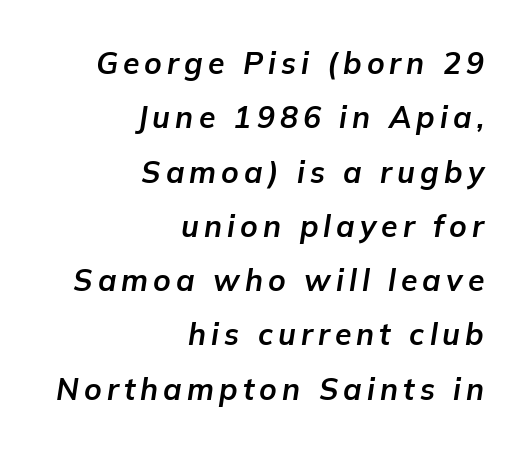
{"italic": "yes", "lean": "right", "slant_degrees": 9, "bold": "yes", "weight": "bold", "width": "normal", "stroke_contrast": "low", "x_height": "medium", "monospaced": "no", "underline": "no", "align": "right", "line_spacing_ratio": 1.81, "glyph_px": 30}
